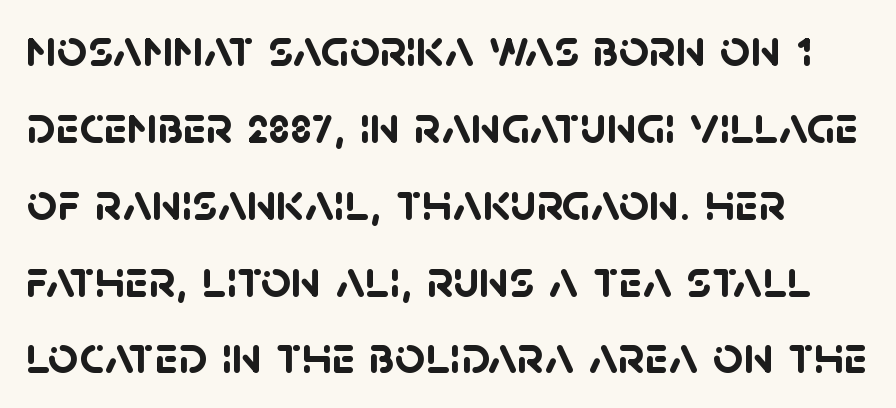
Q: Is the text bold? A: Yes.
Q: Is the typeface a serif or a sans-serif typeface? A: Sans-serif.
Q: Is the text underlined? A: No.
Q: How is the paragraph aligned? A: Left-aligned.
Q: Is the spacing between letters normal or unusually wide? A: Normal.
Q: Is the spacing between lines tight, normal or loose? A: Normal.
Q: Width (condensed, normal, or wide)? A: Normal.
Q: Stroke contrast? A: Low.
Q: x-height? A: Large.
Q: Monospaced? A: No.
